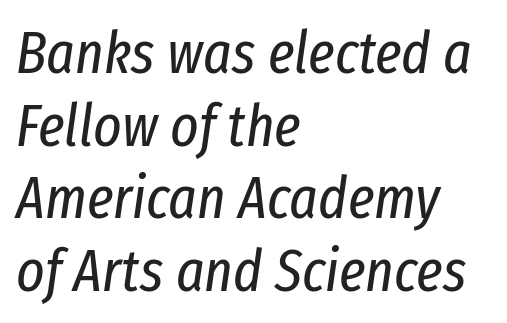
In CSS terms this would be text-align: left. The typesetting does not lean heavy: it is not bold. Lines of text with bare space underneath. The passage shown is typed in a proportional face where columns would drift. The letters sit at their default tracking, neither squeezed nor spread. Looking at the ascenders, they clearly lean.
